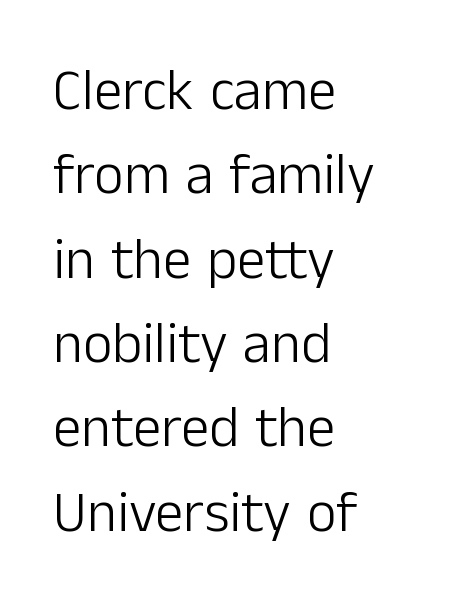
These lines sit exactly where default settings would place them. The glyphs in this specimen are sans serif. Every row of glyphs begins at an identical x-position on the left. Nothing heavy about these letters — not bold at all. Does the lettering tilt? It doesn't — this is upright. Proportional: the letters do not fall into vertical columns.
